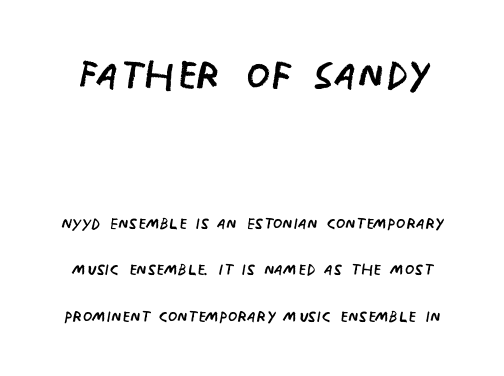
{"serif": "no", "bold": "no", "weight": "regular", "width": "condensed", "stroke_contrast": "low", "x_height": "large", "monospaced": "no", "underline": "no", "line_spacing": "loose", "line_spacing_ratio": 2.12, "letter_spacing": "normal", "letter_spacing_em": 0.0, "larger_block": "first", "size_ratio": 2.55, "glyph_px": 56}
